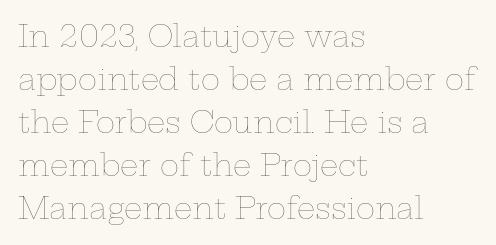
Q: Is the text bold? A: No.
Q: Is the text italic (slanted)? A: No, it is upright.
Q: Is the text underlined? A: No.
Q: How is the paragraph aligned? A: Left-aligned.
Q: Is the spacing between letters normal or unusually wide? A: Normal.
Q: Is the spacing between lines tight, normal or loose? A: Normal.
Q: Width (condensed, normal, or wide)? A: Wide.
Q: Stroke contrast? A: Low.
Q: x-height? A: Medium.
Q: Monospaced? A: No.
